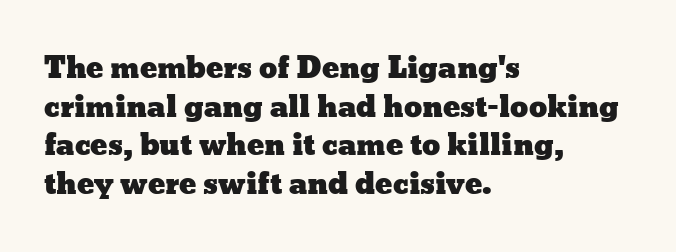
Only glyphs here, with clear space below each row. These lines stack with their left ends in a neat column. The face used here is rendered with its standard letterfit. Rendered with straight, roman letterforms.
